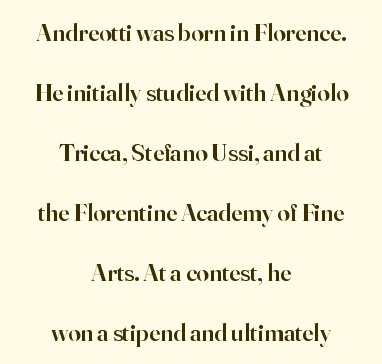
The image shows 25 px text type, upright; set centered, loose line spacing (2.4x), normal letter spacing, not underlined.
